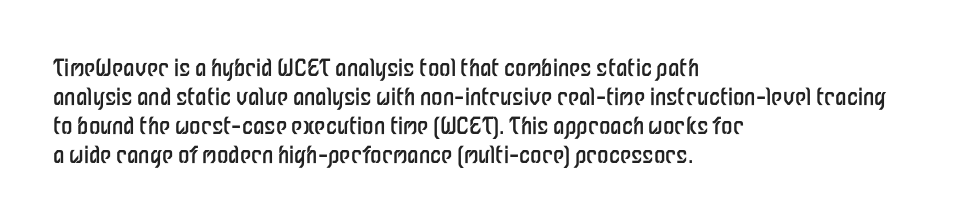
The image shows 23 px text type, upright; set left-aligned, normal line spacing (1.26x), normal letter spacing, not underlined.
